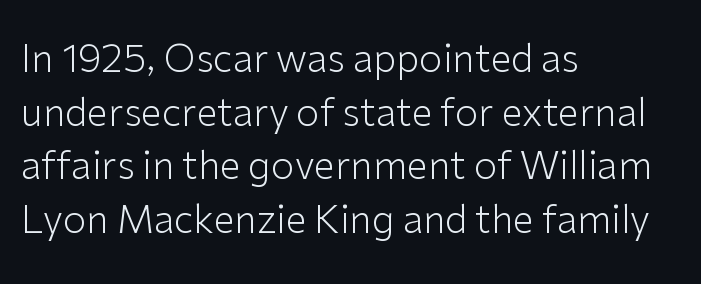
Students, note that the glyphs here touch the page at normal intervals. The rendering anchors every line to the left-hand side. Horizontal bands of white between lines are of average thickness. Style check: upright. The strokes are not fattened; the text isn't bold. You can tell from the bare stems that sans-serif type was used.
